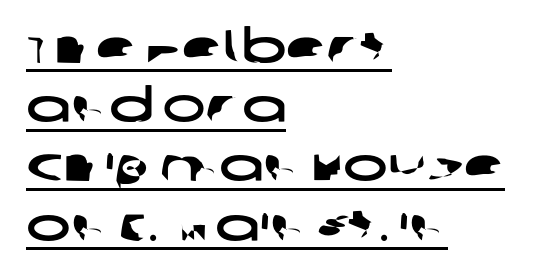
Q: Is the typeface a serif or a sans-serif typeface? A: Sans-serif.
Q: Is the text underlined? A: Yes.
Q: How is the paragraph aligned? A: Left-aligned.
Q: Is the spacing between letters normal or unusually wide? A: Normal.
Q: Is the spacing between lines tight, normal or loose? A: Normal.
Q: Width (condensed, normal, or wide)? A: Wide.
Q: Stroke contrast? A: Low.
Q: x-height? A: Large.
Q: Monospaced? A: No.
